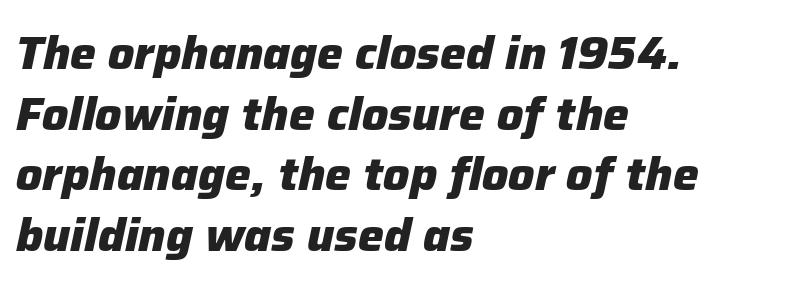
Q: Is the text bold? A: Yes.
Q: Is the text italic (slanted)? A: Yes, it leans right by about 12 degrees.
Q: Is the text underlined? A: No.
Q: How is the paragraph aligned? A: Left-aligned.
Q: Is the spacing between letters normal or unusually wide? A: Normal.
Q: Is the spacing between lines tight, normal or loose? A: Normal.
Q: Width (condensed, normal, or wide)? A: Normal.
Q: Stroke contrast? A: Low.
Q: x-height? A: Medium.
Q: Monospaced? A: No.
